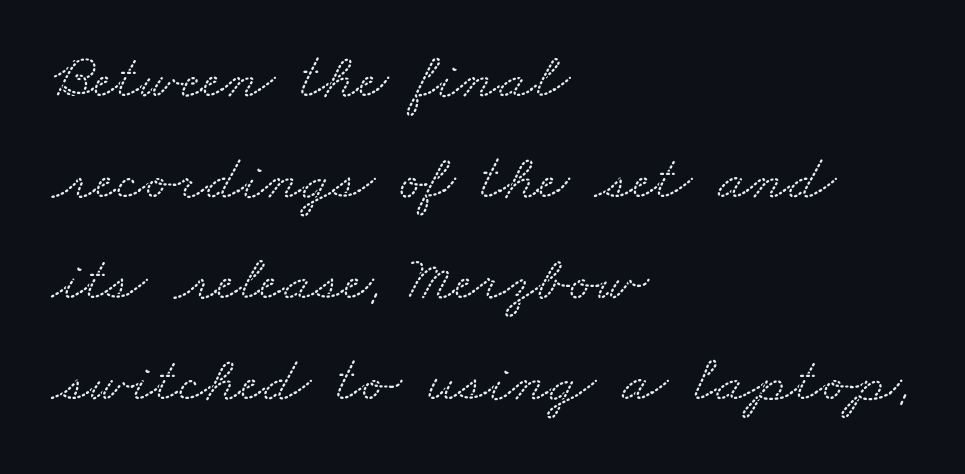
The image shows 66 px wide type; set left-aligned, normal line spacing (1.53x), normal letter spacing, not underlined; low stroke contrast and a small x-height.
